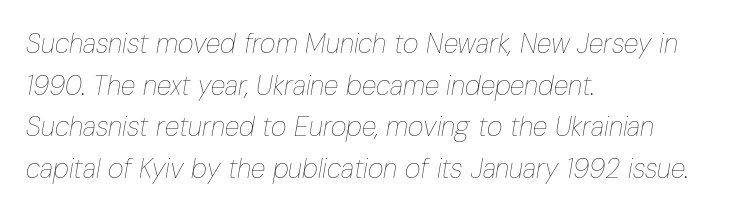
The image shows 27 px text type, italic (leaning right); set left-aligned, normal line spacing (1.54x), normal letter spacing, not underlined.
